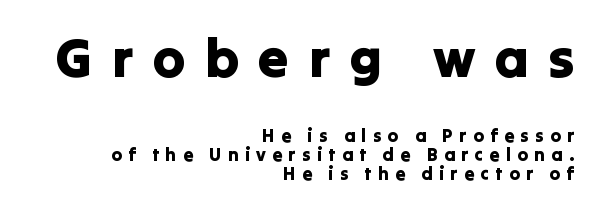
Q: Is the text italic (slanted)? A: No, it is upright.
Q: Is the typeface a serif or a sans-serif typeface? A: Sans-serif.
Q: Is the text underlined? A: No.
Q: How is the paragraph aligned? A: Right-aligned.
Q: Is the spacing between letters normal or unusually wide? A: Unusually wide.
Q: Is the spacing between lines tight, normal or loose? A: Tight.
Q: Which block of text is set in a larger size, the first (top) or the second (bottom)? A: The first (top) one.
Q: Width (condensed, normal, or wide)? A: Normal.
Q: Stroke contrast? A: Low.
Q: x-height? A: Medium.
Q: Monospaced? A: No.
